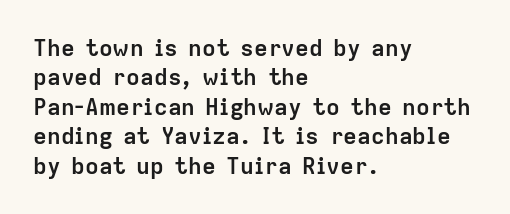
The image shows 23 px bold type, upright; set left-aligned, normal line spacing (1.28x), normal letter spacing, not underlined.
